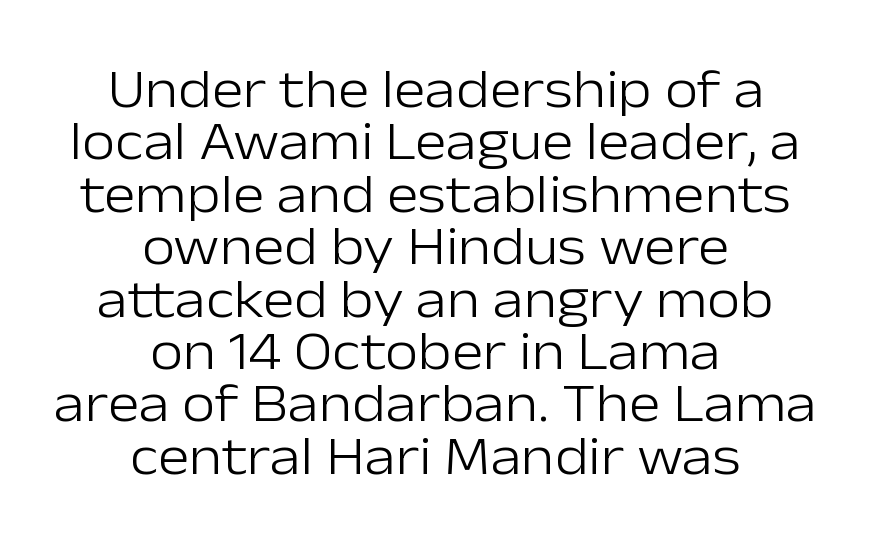
Each line is balanced around a shared central axis. Descenders are the only things crossing below the line. How would I describe the line gaps? Narrow and economical. This rendering employs a face without finishing strokes, i.e., a sans-serif.
